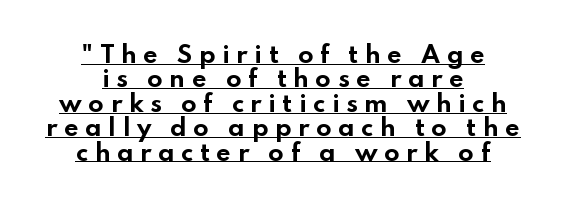
Q: Is the text bold? A: Yes.
Q: Is the text italic (slanted)? A: No, it is upright.
Q: Is the text underlined? A: Yes.
Q: How is the paragraph aligned? A: Centered.
Q: Is the spacing between letters normal or unusually wide? A: Unusually wide.
Q: Is the spacing between lines tight, normal or loose? A: Tight.
